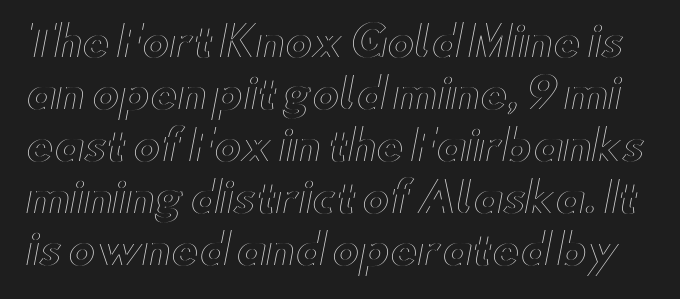
{"width": "wide", "x_height": "small", "monospaced": "no", "underline": "no", "line_spacing": "normal", "line_spacing_ratio": 1.27, "letter_spacing": "normal", "letter_spacing_em": 0.0, "glyph_px": 41}
